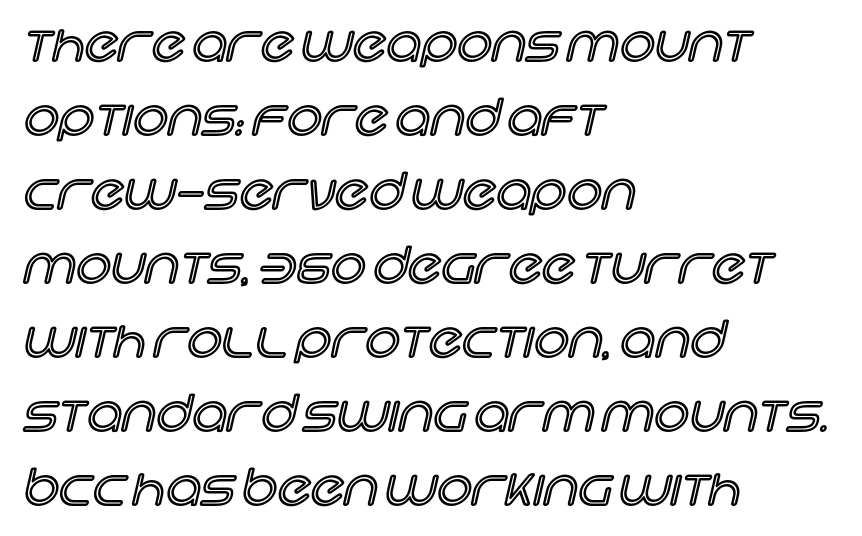
{"width": "normal", "x_height": "large", "monospaced": "no", "underline": "no", "align": "left", "line_spacing": "normal", "line_spacing_ratio": 1.51, "letter_spacing": "normal", "letter_spacing_em": 0.0, "glyph_px": 49}
